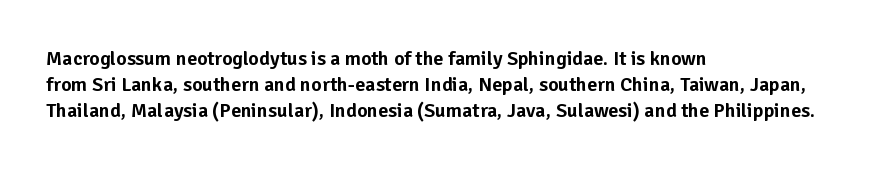
{"italic": "no", "underline": "no", "align": "left", "line_spacing": "normal", "line_spacing_ratio": 1.29, "letter_spacing": "normal", "letter_spacing_em": 0.0, "glyph_px": 20}
